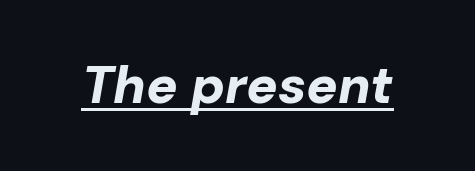
The image shows 52 px bold type, italic (leaning right); set normal letter spacing, underlined; low stroke contrast and a medium x-height.
